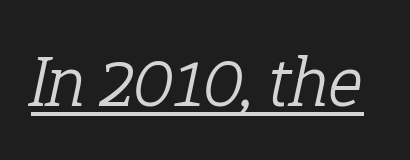
{"serif": "yes", "italic": "yes", "lean": "right", "slant_degrees": 12, "bold": "no", "weight": "light", "width": "normal", "stroke_contrast": "low", "x_height": "medium", "monospaced": "no", "underline": "yes", "letter_spacing": "normal", "letter_spacing_em": 0.0, "glyph_px": 73}
